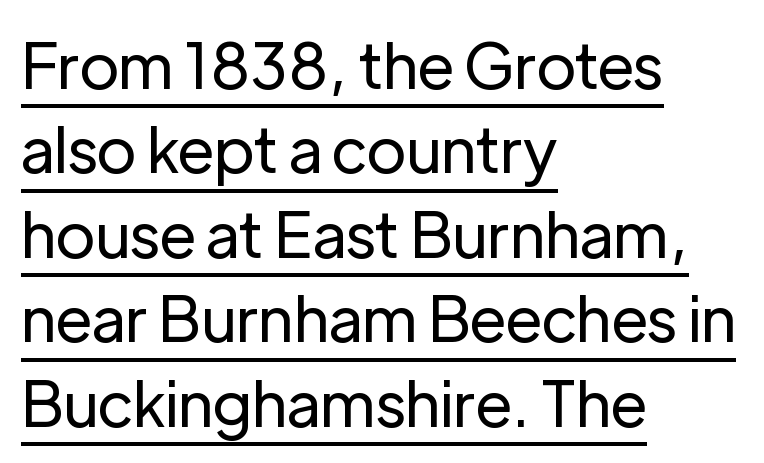
The image shows 63 px regular-weight sans-serif type, upright; set left-aligned, normal line spacing (1.34x), normal letter spacing, underlined; low stroke contrast and a medium x-height.
